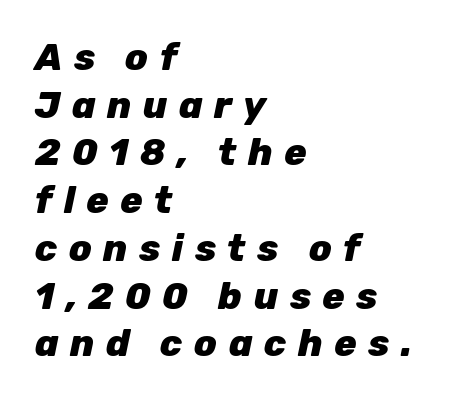
{"italic": "yes", "lean": "right", "slant_degrees": 12, "bold": "yes", "weight": "heavy", "width": "normal", "stroke_contrast": "low", "x_height": "medium", "monospaced": "no", "underline": "no", "align": "left", "line_spacing": "normal", "line_spacing_ratio": 1.29, "letter_spacing": "wide", "letter_spacing_em": 0.31, "glyph_px": 37}
